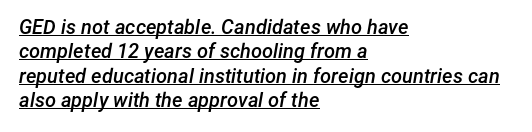
{"italic": "yes", "lean": "right", "slant_degrees": 12, "bold": "semi", "underline": "yes", "align": "left", "line_spacing_ratio": 1.22, "letter_spacing": "normal", "letter_spacing_em": 0.0, "glyph_px": 20}
